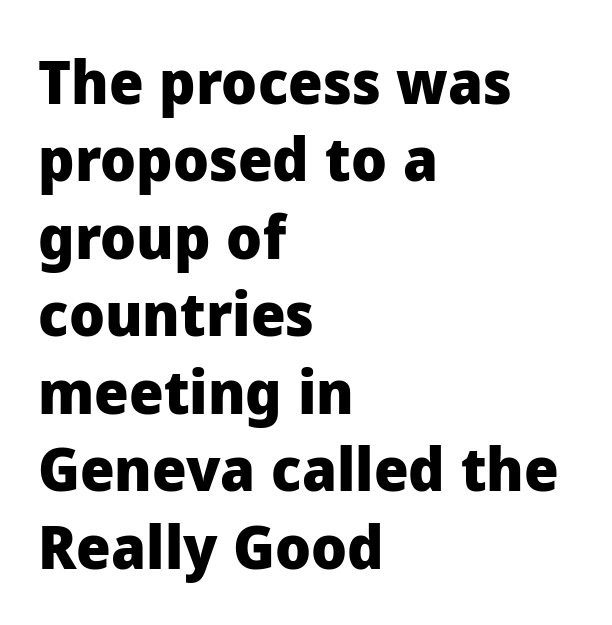
The image shows 61 px heavy sans-serif type, upright; set left-aligned, normal line spacing (1.27x), normal letter spacing, not underlined; low stroke contrast and a medium x-height.
